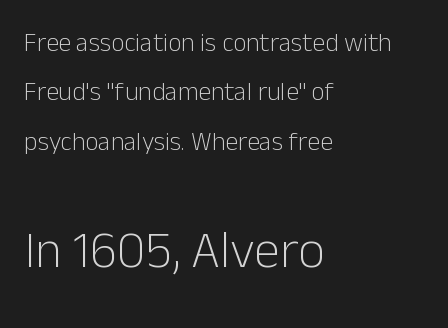
The image shows 52 px light sans-serif type, upright; set left-aligned, loose line spacing (1.9x), normal letter spacing, not underlined; the second (bottom) block is 2.0x larger; low stroke contrast and a medium x-height.
